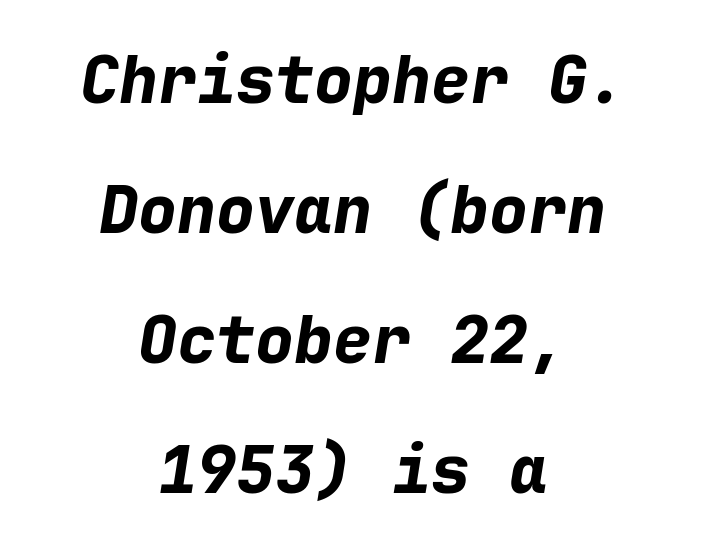
{"italic": "yes", "lean": "right", "slant_degrees": 9, "bold": "yes", "weight": "bold", "width": "normal", "stroke_contrast": "low", "x_height": "medium", "monospaced": "yes", "underline": "no", "align": "center", "line_spacing": "loose", "line_spacing_ratio": 2.0, "letter_spacing": "normal", "letter_spacing_em": 0.0, "glyph_px": 65}
